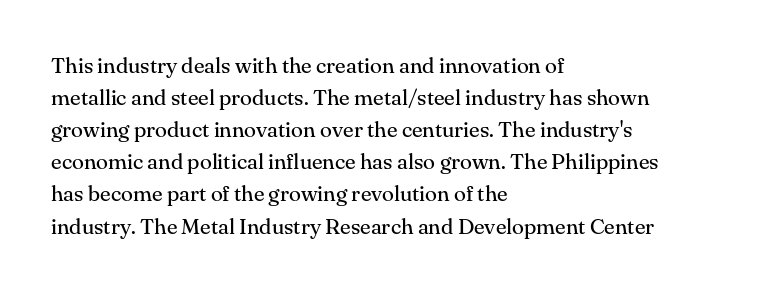
Weight: in the light-to-regular range. These lines keep a tight, regular rhythm from letter to letter. Any mark beneath the type? The region is blank. Left-aligned paragraph, ragged on the right. If you drew a line through each stem, it would be perfectly vertical. Honestly, the row spacing looks completely unremarkable.
